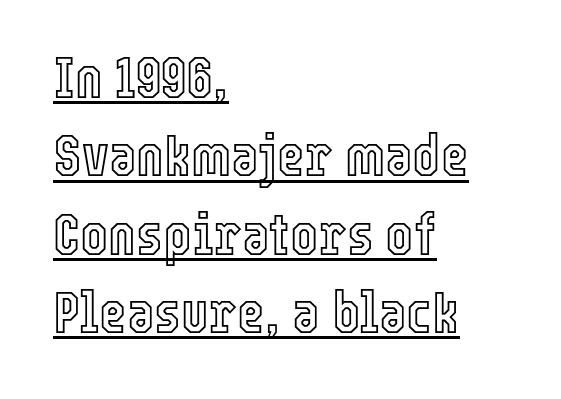
This sample has the flowing, uneven cadence of proportional lettering. Which margin do the lines hug? The left one — the right edge is uneven. The rendering keeps characters at their native spacing. Emphasis is given by a line drawn under the lettering. Designer's note — italics off, roman on. The lines sit at an ordinary, default distance from one another.
